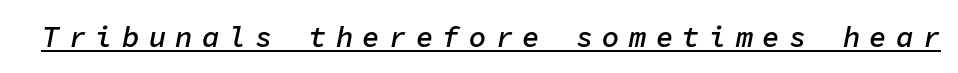
{"italic": "yes", "lean": "right", "slant_degrees": 11, "bold": "semi", "weight": "semibold", "width": "normal", "stroke_contrast": "low", "x_height": "medium", "monospaced": "yes", "underline": "yes", "letter_spacing": "wide", "letter_spacing_em": 0.32, "glyph_px": 29}
